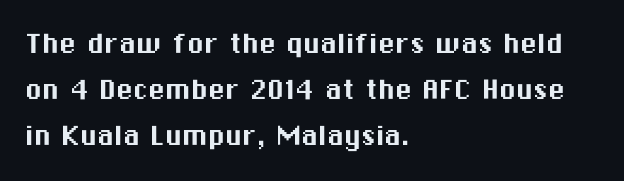
The image shows 34 px sans-serif type, upright; set left-aligned, normal line spacing (1.35x), normal letter spacing, not underlined; medium stroke contrast and a medium x-height.
